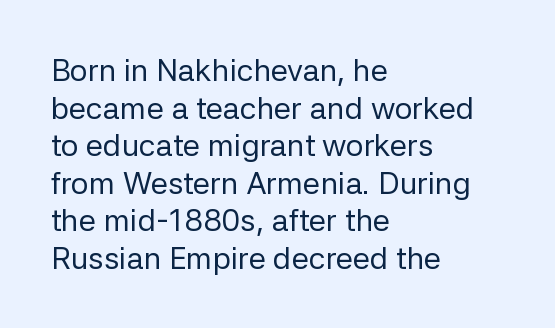
Grotesque or geometric, the face here clearly has no serifs. Weight: regular or lighter. The face used here is proportionally spaced, like ordinary book or web type. Type without underlining.
